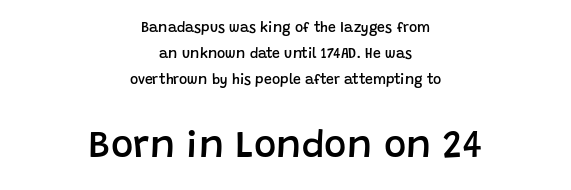
{"serif": "no", "italic": "no", "bold": "semi", "weight": "semibold", "width": "normal", "stroke_contrast": "low", "x_height": "large", "monospaced": "no", "underline": "no", "align": "center", "line_spacing_ratio": 1.85, "letter_spacing": "normal", "letter_spacing_em": 0.0, "larger_block": "second", "size_ratio": 2.71, "glyph_px": 38}
